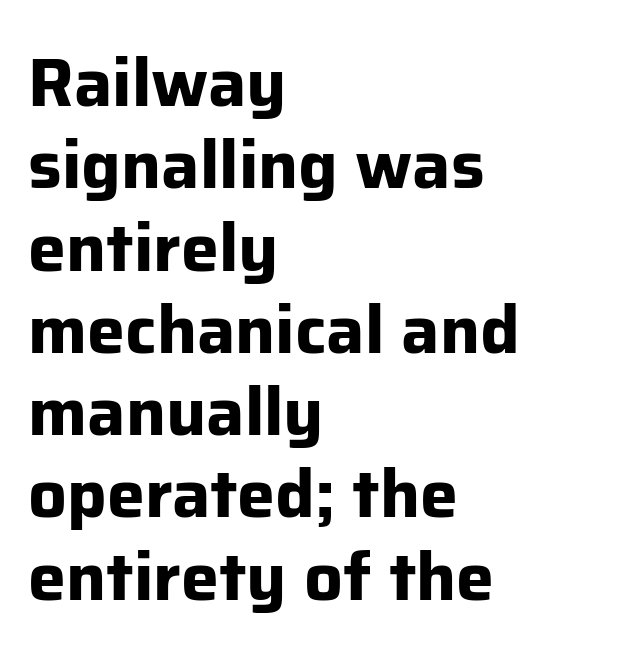
The image shows 68 px bold sans-serif type, upright; set left-aligned, line spacing 1.21x, normal letter spacing, not underlined; low stroke contrast and a medium x-height.
